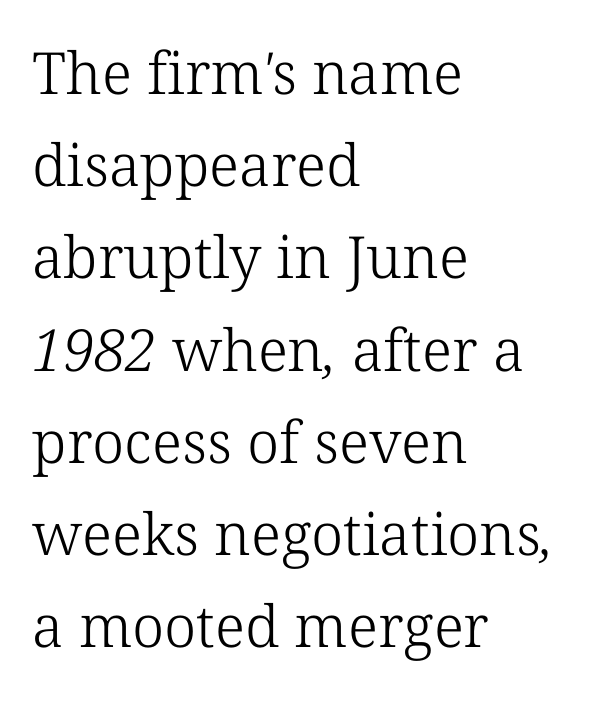
The image shows 58 px light serif type; set left-aligned, normal line spacing (1.59x), normal letter spacing, not underlined; low stroke contrast and a medium x-height.
